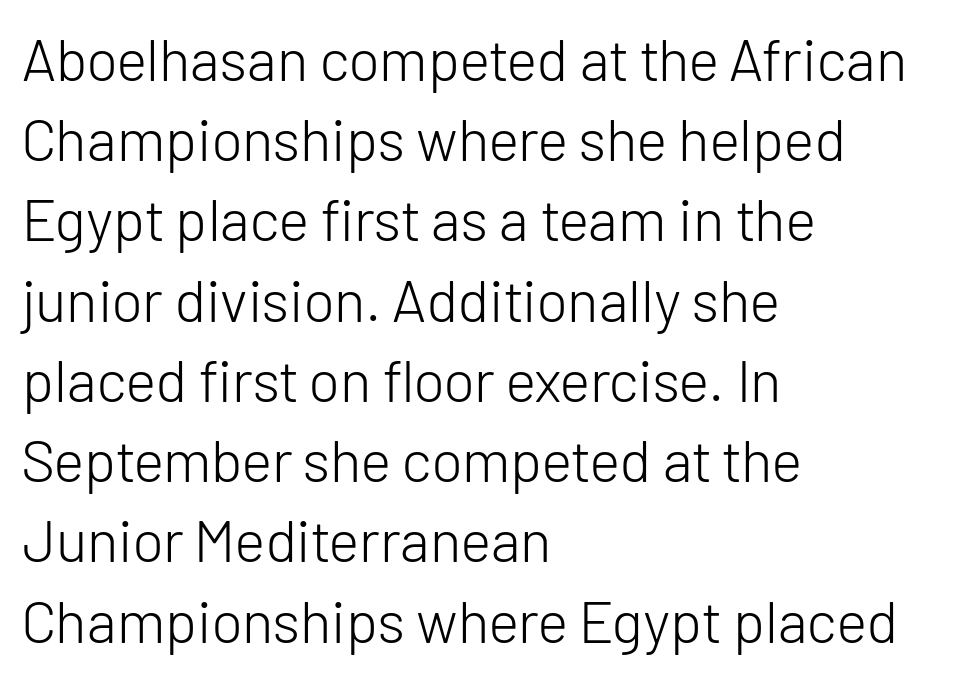
{"serif": "no", "italic": "no", "bold": "no", "weight": "light", "width": "normal", "stroke_contrast": "low", "x_height": "medium", "monospaced": "no", "underline": "no", "align": "left", "line_spacing": "normal", "line_spacing_ratio": 1.36, "letter_spacing": "normal", "letter_spacing_em": 0.0, "glyph_px": 59}
